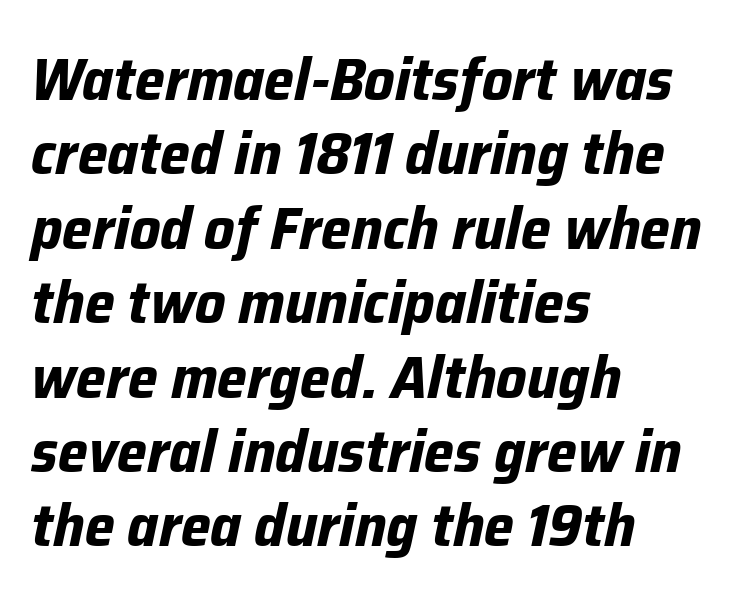
Line beginnings align vertically; line endings do not. Nobody drew a line under any word here. This sample has the flowing, uneven cadence of proportional lettering. You could call the tracking neutral — neither tight nor loose. Typesetter's note: full bold, strokes at maximum text heaviness.
